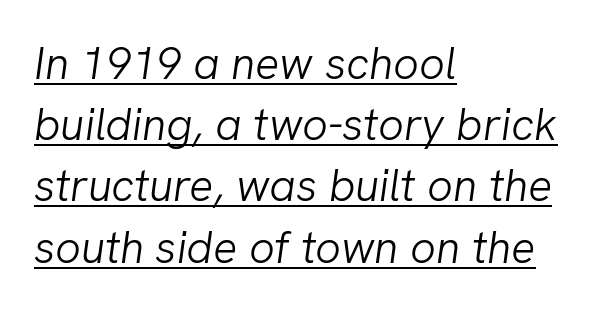
{"italic": "yes", "lean": "right", "slant_degrees": 8, "bold": "no", "weight": "light", "width": "normal", "stroke_contrast": "low", "x_height": "medium", "monospaced": "no", "underline": "yes", "align": "left", "line_spacing": "normal", "line_spacing_ratio": 1.36, "letter_spacing": "normal", "letter_spacing_em": 0.0, "glyph_px": 45}
